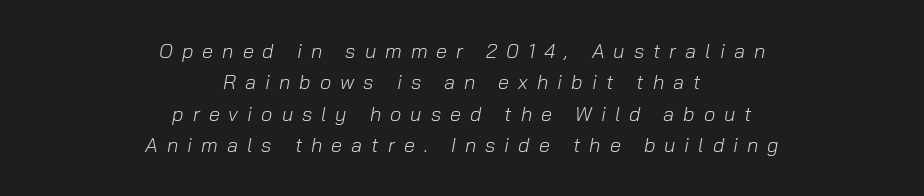
{"italic": "yes", "lean": "right", "slant_degrees": 10, "bold": "no", "underline": "no", "align": "center", "line_spacing": "normal", "line_spacing_ratio": 1.57, "letter_spacing": "wide", "letter_spacing_em": 0.45, "glyph_px": 20}
